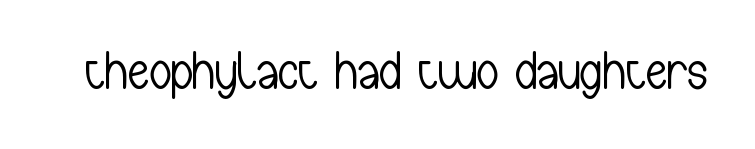
The image shows 54 px light, condensed sans-serif type, upright; set normal letter spacing, not underlined; low stroke contrast and a medium x-height.
